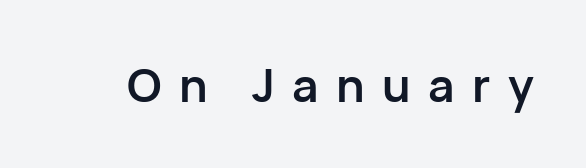
Q: Is the text bold? A: Yes.
Q: Is the text italic (slanted)? A: No, it is upright.
Q: Is the typeface a serif or a sans-serif typeface? A: Sans-serif.
Q: Is the text underlined? A: No.
Q: Is the spacing between letters normal or unusually wide? A: Unusually wide.
Q: Width (condensed, normal, or wide)? A: Normal.
Q: Stroke contrast? A: Low.
Q: x-height? A: Medium.
Q: Monospaced? A: No.
